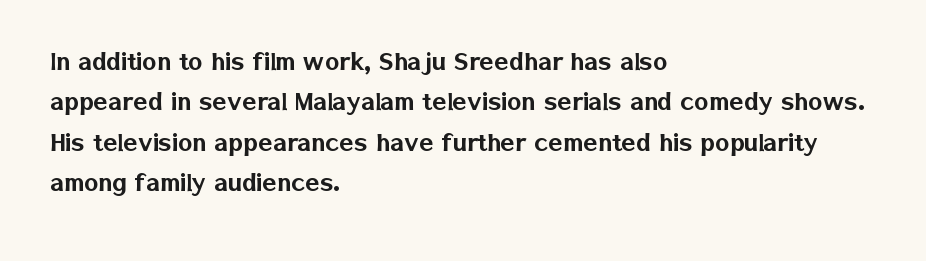
Q: Is the text italic (slanted)? A: No, it is upright.
Q: Is the typeface a serif or a sans-serif typeface? A: Sans-serif.
Q: Is the text underlined? A: No.
Q: How is the paragraph aligned? A: Left-aligned.
Q: Is the spacing between letters normal or unusually wide? A: Normal.
Q: Is the spacing between lines tight, normal or loose? A: Normal.
Q: Width (condensed, normal, or wide)? A: Normal.
Q: Stroke contrast? A: Low.
Q: x-height? A: Medium.
Q: Monospaced? A: No.
